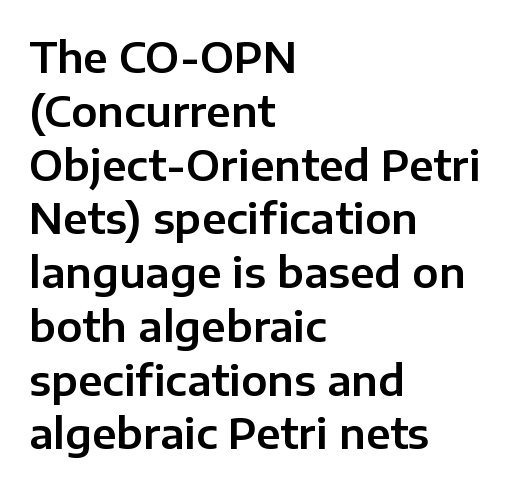
In terms of letterform style, serifs are entirely absent. The strip under each line holds only bare page. If you drew a ruler down the left edge, every line would touch it. Vertical strokes here are truly vertical.
